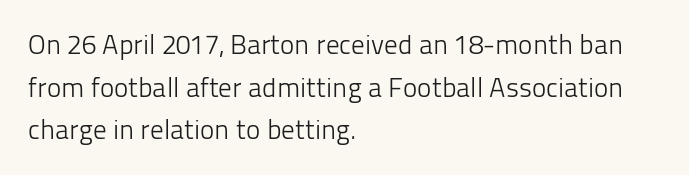
{"italic": "no", "bold": "no", "underline": "no", "align": "left", "line_spacing": "normal", "line_spacing_ratio": 1.58, "letter_spacing": "normal", "letter_spacing_em": 0.0, "glyph_px": 27}
